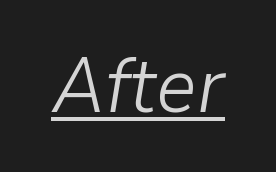
Q: Is the text bold? A: No.
Q: Is the text italic (slanted)? A: Yes, it leans right by about 9 degrees.
Q: Is the text underlined? A: Yes.
Q: Is the spacing between letters normal or unusually wide? A: Normal.
Q: Width (condensed, normal, or wide)? A: Normal.
Q: Stroke contrast? A: Low.
Q: x-height? A: Medium.
Q: Monospaced? A: No.
